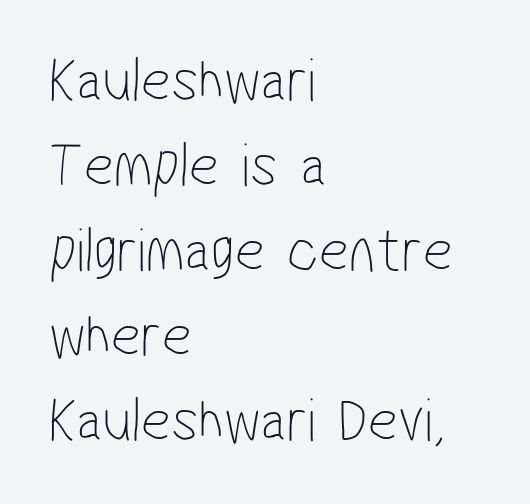
The image shows 64 px thin, condensed sans-serif type; set left-aligned, normal line spacing (1.33x), normal letter spacing, not underlined; low stroke contrast and a medium x-height.
